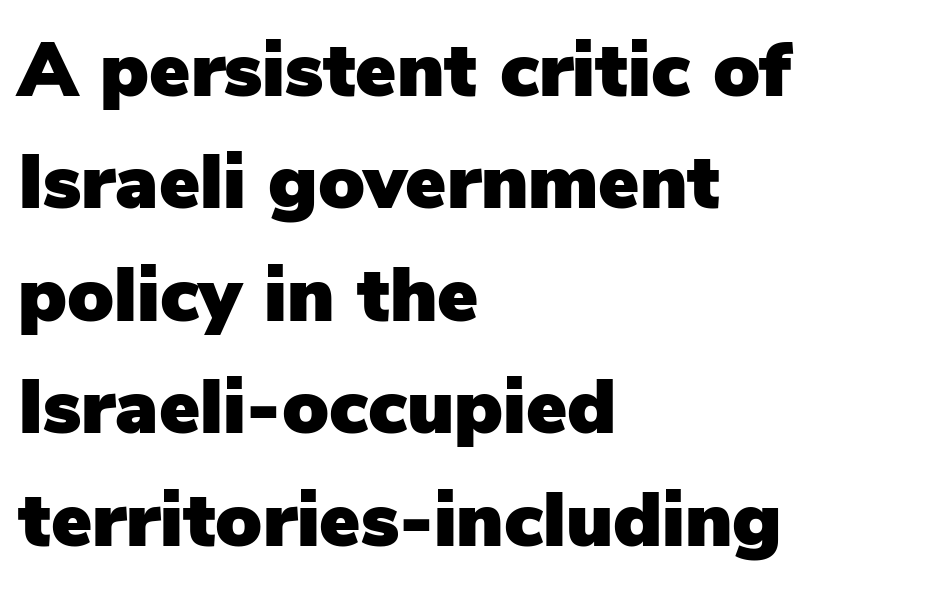
{"serif": "no", "italic": "no", "width": "normal", "stroke_contrast": "low", "x_height": "medium", "monospaced": "no", "underline": "no", "align": "left", "line_spacing": "normal", "line_spacing_ratio": 1.46, "letter_spacing": "normal", "letter_spacing_em": 0.0, "glyph_px": 77}
